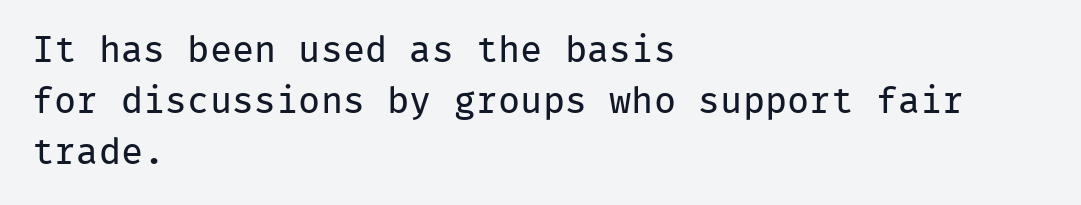
The passage shown stacks its lines at a standard gap. The letters look calm and open, with moderate or lighter stems. The passage shown is typeset with a sans-serif family. The letters sit at their default tracking, neither squeezed nor spread. Note the uniform advance width — an 'i' takes as much space as an 'm'.
